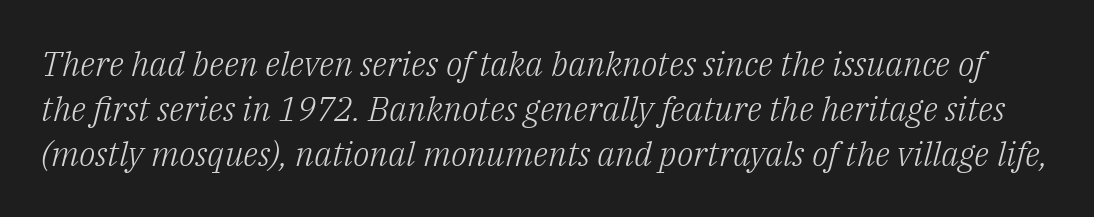
Q: Is the text bold? A: No.
Q: Is the text italic (slanted)? A: Yes, it leans right by about 14 degrees.
Q: Is the typeface a serif or a sans-serif typeface? A: Serif.
Q: Is the text underlined? A: No.
Q: Is the spacing between letters normal or unusually wide? A: Normal.
Q: Is the spacing between lines tight, normal or loose? A: Normal.
Q: Width (condensed, normal, or wide)? A: Normal.
Q: Stroke contrast? A: Low.
Q: x-height? A: Medium.
Q: Monospaced? A: No.
